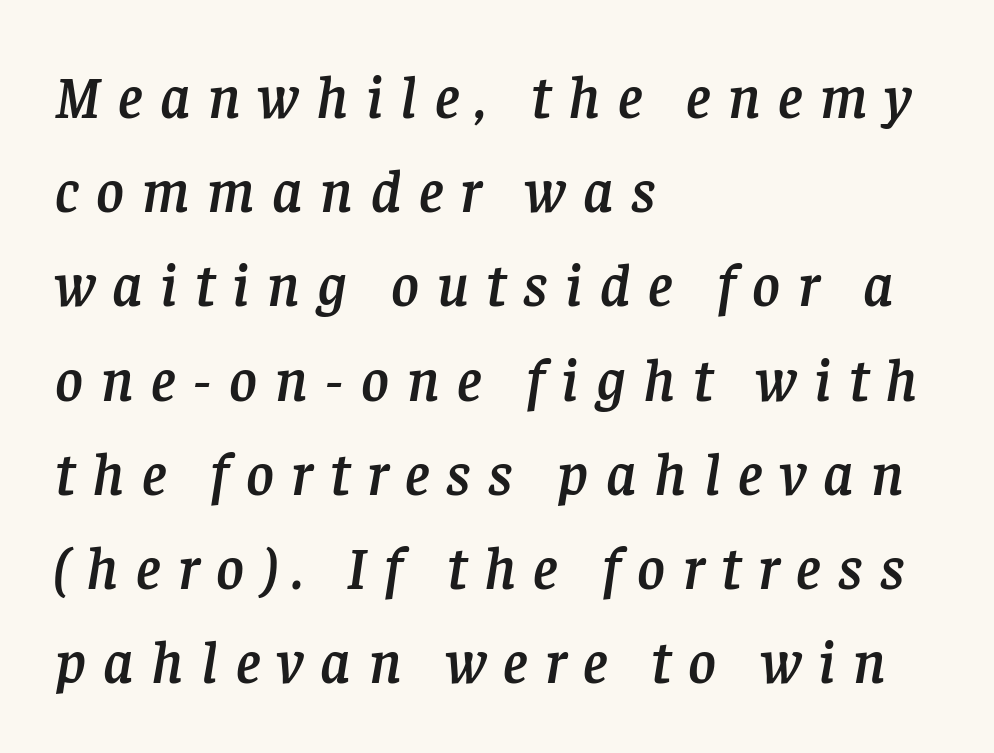
The image shows 60 px serif type, italic (leaning right); set left-aligned, normal line spacing (1.57x), unusually wide letter spacing (+0.29 em), not underlined; low stroke contrast and a large x-height.
